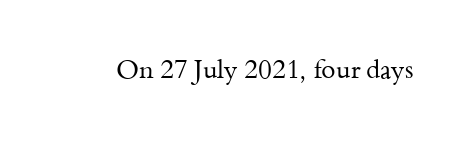
Q: Is the text bold? A: No.
Q: Is the text italic (slanted)? A: No, it is upright.
Q: Is the text underlined? A: No.
Q: Is the spacing between letters normal or unusually wide? A: Normal.
